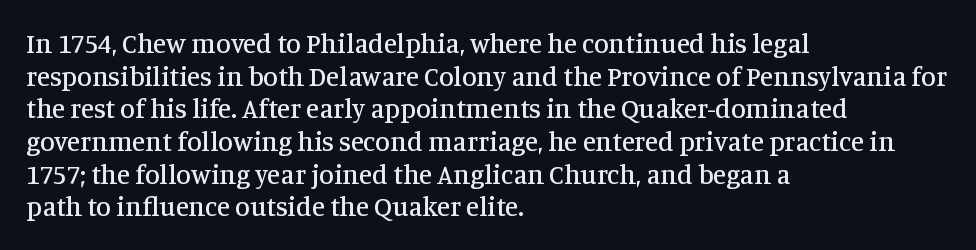
Q: Is the text italic (slanted)? A: No, it is upright.
Q: Is the text underlined? A: No.
Q: How is the paragraph aligned? A: Left-aligned.
Q: Is the spacing between letters normal or unusually wide? A: Normal.
